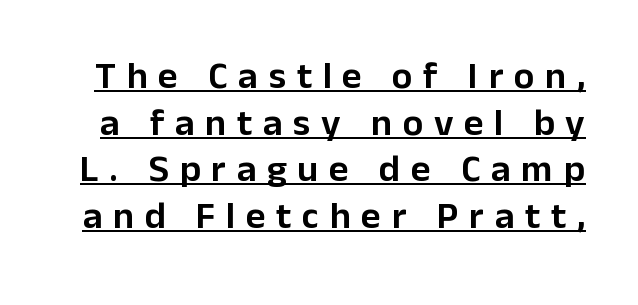
The image shows 38 px sans-serif type, upright; set line spacing 1.23x, unusually wide letter spacing (+0.28 em), underlined; low stroke contrast and a medium x-height.
